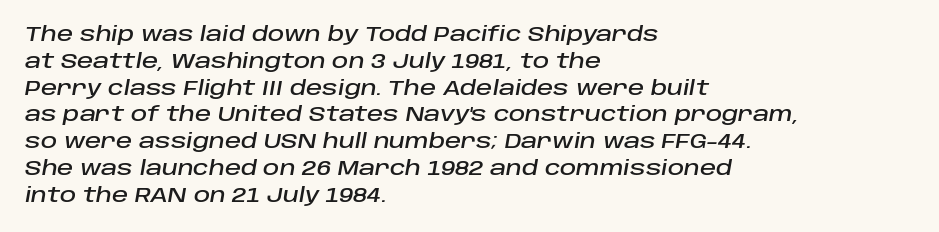
{"italic": "yes", "lean": "right", "slant_degrees": 10, "underline": "no", "align": "left", "line_spacing": "normal", "line_spacing_ratio": 1.34, "letter_spacing": "normal", "letter_spacing_em": 0.0, "glyph_px": 20}
